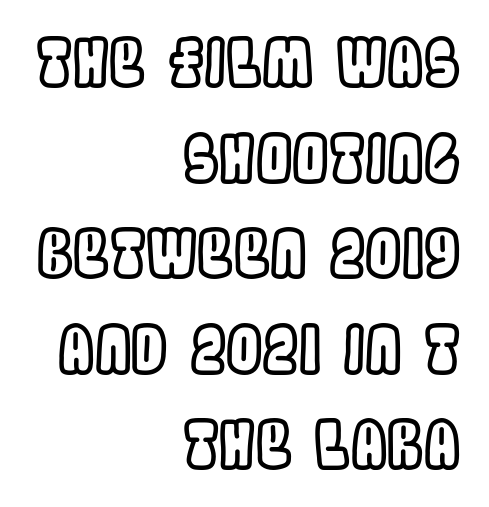
Q: Is the text italic (slanted)? A: No, it is upright.
Q: Is the text underlined? A: No.
Q: How is the paragraph aligned? A: Right-aligned.
Q: Is the spacing between letters normal or unusually wide? A: Normal.
Q: Is the spacing between lines tight, normal or loose? A: Normal.
Q: Width (condensed, normal, or wide)? A: Condensed.
Q: x-height? A: Large.
Q: Monospaced? A: No.
